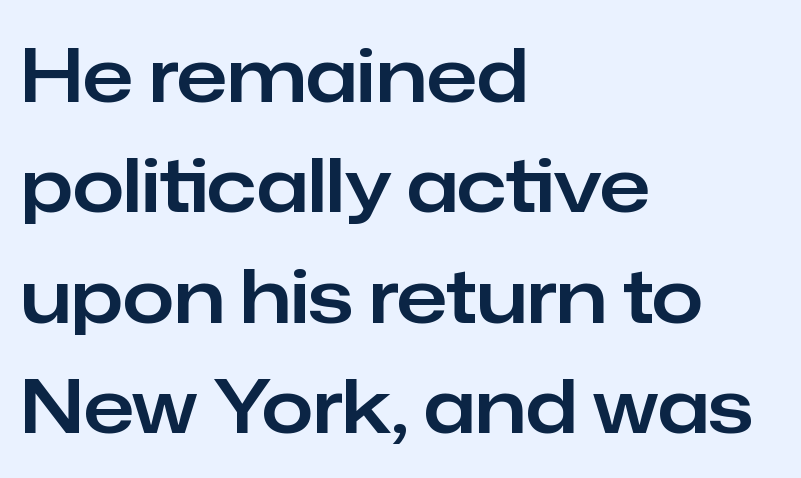
{"serif": "no", "italic": "no", "width": "normal", "stroke_contrast": "low", "x_height": "medium", "monospaced": "no", "underline": "no", "align": "left", "line_spacing": "normal", "line_spacing_ratio": 1.49, "letter_spacing": "normal", "letter_spacing_em": 0.0, "glyph_px": 74}
